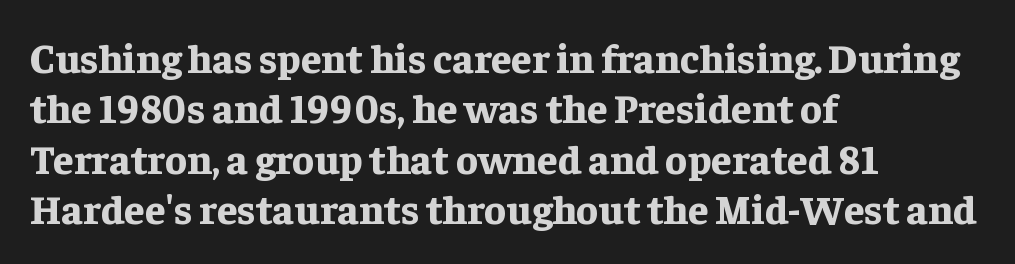
The image shows 41 px bold serif type, upright; set left-aligned, line spacing 1.23x, normal letter spacing, not underlined; low stroke contrast and a medium x-height.
